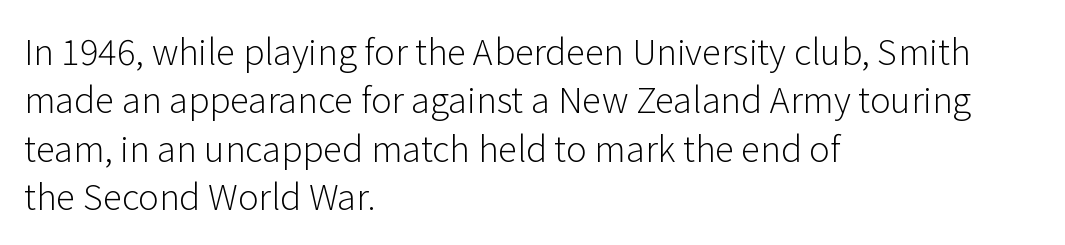
The image shows 35 px light sans-serif type, upright; set left-aligned, normal line spacing (1.38x), normal letter spacing, not underlined; low stroke contrast and a medium x-height.
